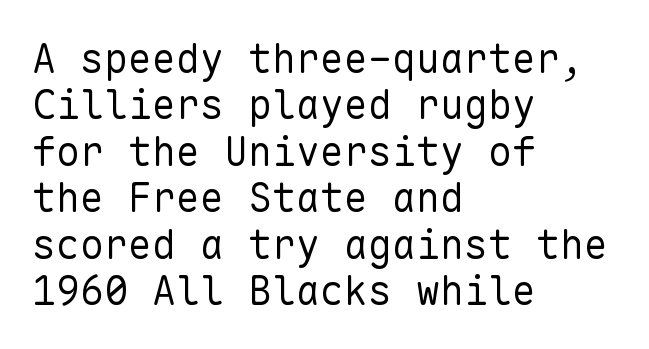
Reading down the block, your eye returns to a fixed left position each line. The typography opts for an upright posture over an oblique one. Typographically, this falls in the sans-serif category. Glyph-to-glyph distance matches everyday printed text. Nobody drew a line under any word here. Weight: regular or lighter.
